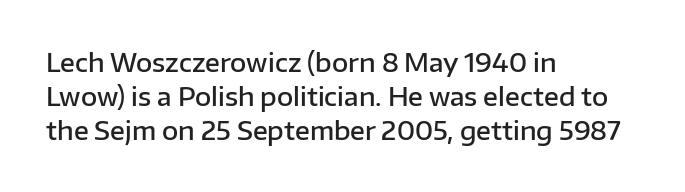
The image shows 25 px text type, upright; set left-aligned, normal line spacing (1.36x), normal letter spacing, not underlined.
